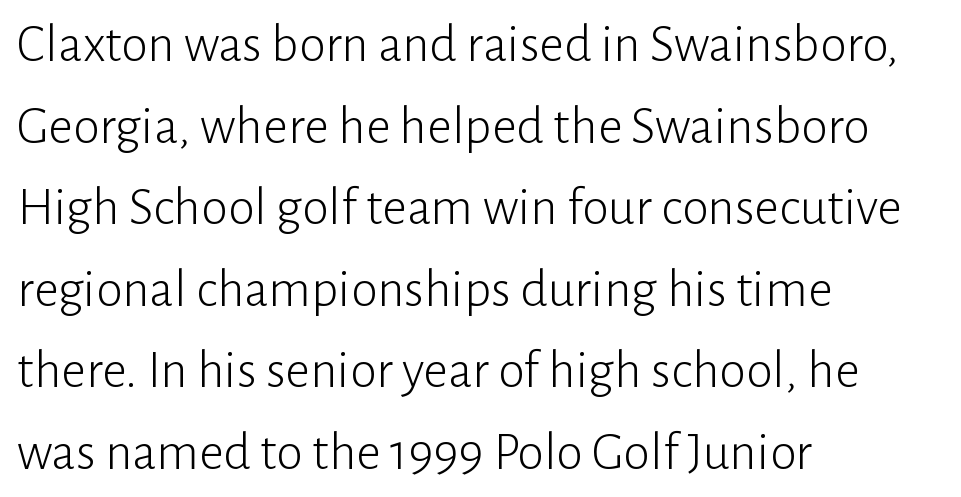
The image shows 54 px light sans-serif type, upright; set left-aligned, normal line spacing (1.51x), normal letter spacing, not underlined; low stroke contrast and a medium x-height.
